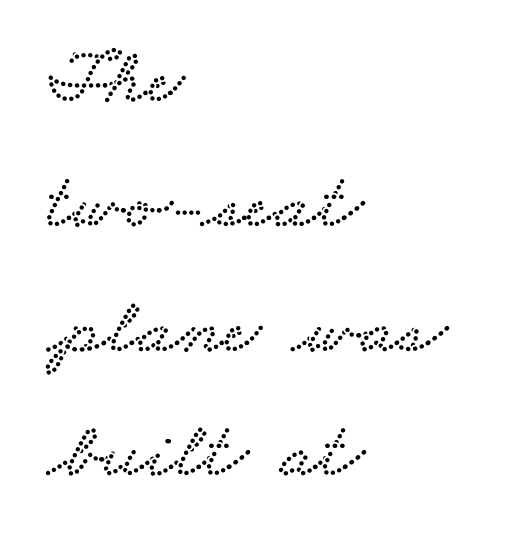
{"serif": "yes", "width": "wide", "stroke_contrast": "low", "x_height": "small", "monospaced": "no", "underline": "no", "align": "left", "line_spacing": "normal", "line_spacing_ratio": 1.56, "letter_spacing": "normal", "letter_spacing_em": 0.0, "glyph_px": 80}
